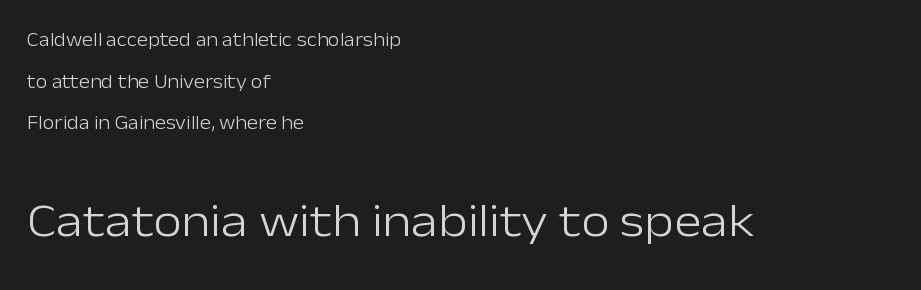
The image shows 47 px light sans-serif type, upright; set left-aligned, loose line spacing (2.19x), normal letter spacing, not underlined; the second (bottom) block is 2.47x larger; low stroke contrast and a medium x-height.
